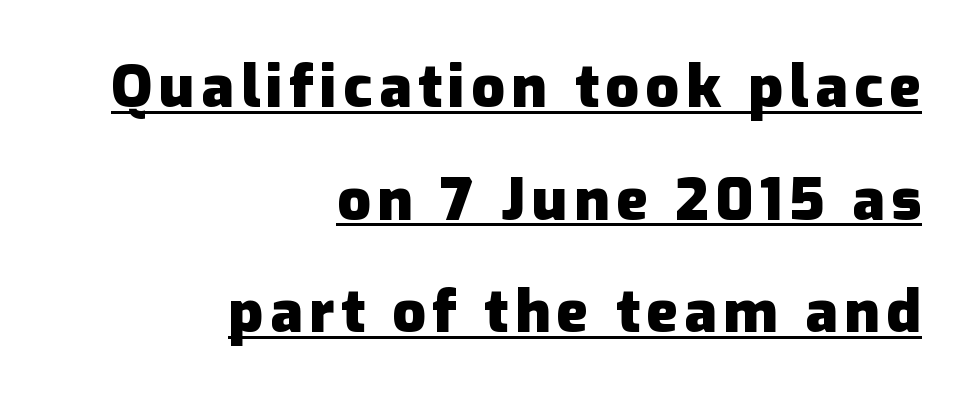
Q: Is the text bold? A: Yes.
Q: Is the text italic (slanted)? A: No, it is upright.
Q: Is the typeface a serif or a sans-serif typeface? A: Sans-serif.
Q: Is the text underlined? A: Yes.
Q: How is the paragraph aligned? A: Right-aligned.
Q: Is the spacing between lines tight, normal or loose? A: Loose.
Q: Width (condensed, normal, or wide)? A: Normal.
Q: Stroke contrast? A: Low.
Q: x-height? A: Medium.
Q: Monospaced? A: No.
